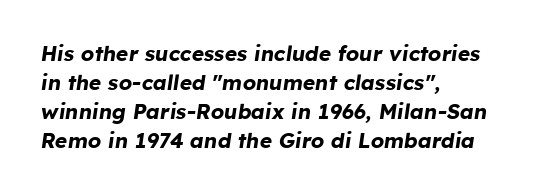
{"italic": "yes", "lean": "right", "slant_degrees": 8, "bold": "yes", "underline": "no", "align": "left", "line_spacing": "normal", "line_spacing_ratio": 1.38, "letter_spacing": "normal", "letter_spacing_em": 0.0, "glyph_px": 21}
